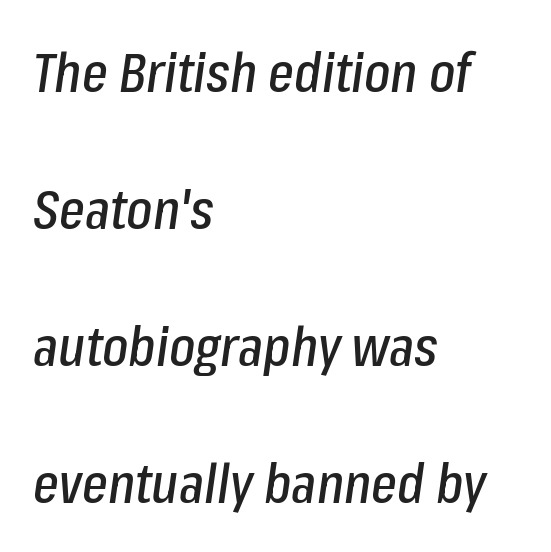
{"italic": "yes", "lean": "right", "slant_degrees": 8, "width": "condensed", "stroke_contrast": "low", "x_height": "medium", "monospaced": "no", "underline": "no", "align": "left", "line_spacing": "loose", "line_spacing_ratio": 2.49, "letter_spacing": "normal", "letter_spacing_em": 0.0, "glyph_px": 55}
